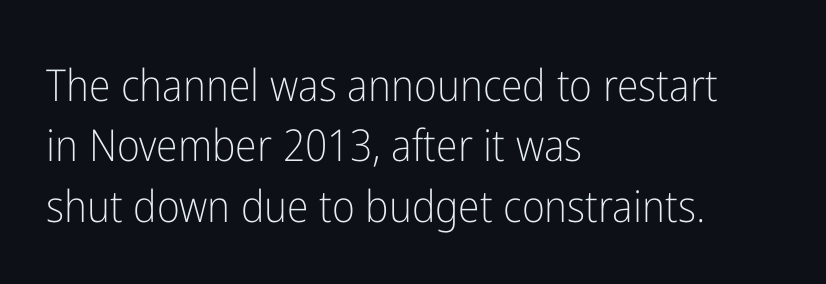
A typesetter would call this zero additional tracking. The lines sit at an ordinary, default distance from one another. These lines were composed using upright roman letters. Examine the stroke ends and you'll find no serifs. Which margin do the lines hug? The left one — the right edge is uneven. A bare baseline throughout the passage.
